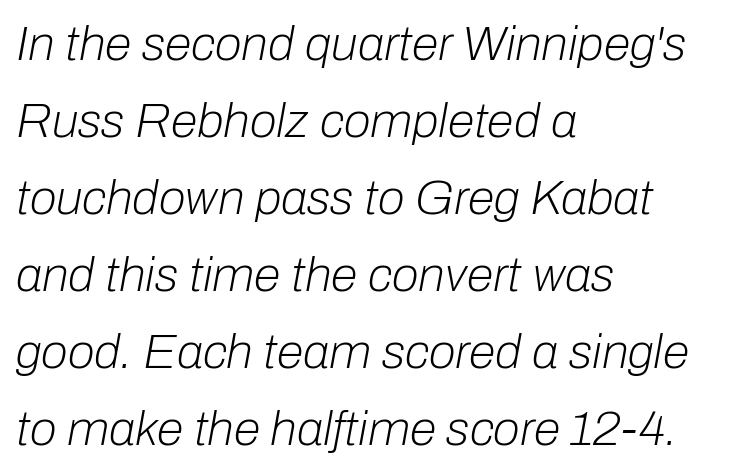
The image shows 49 px light type, italic (leaning right); set left-aligned, normal line spacing (1.57x), normal letter spacing, not underlined; low stroke contrast and a medium x-height.
